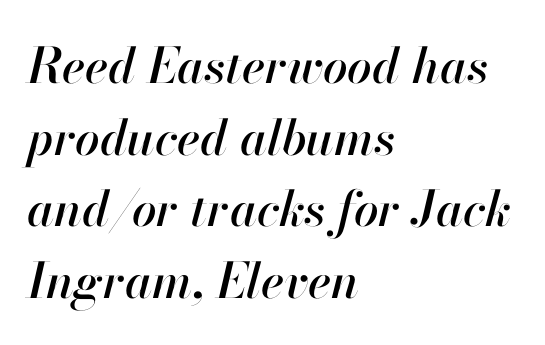
The image shows 49 px text type, italic (leaning right); set left-aligned, normal line spacing (1.46x), normal letter spacing, not underlined; high stroke contrast and a small x-height.
